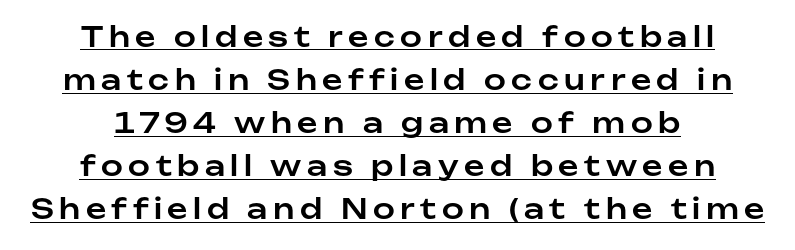
{"serif": "no", "italic": "no", "width": "normal", "stroke_contrast": "low", "x_height": "medium", "monospaced": "no", "underline": "yes", "line_spacing": "normal", "line_spacing_ratio": 1.54, "letter_spacing": "wide", "letter_spacing_em": 0.2, "glyph_px": 28}
